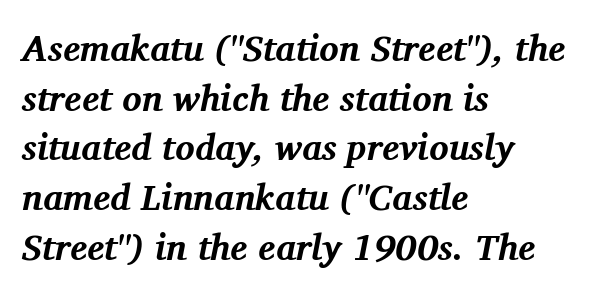
{"serif": "yes", "italic": "yes", "lean": "right", "slant_degrees": 11, "bold": "yes", "weight": "bold", "width": "normal", "stroke_contrast": "medium", "x_height": "medium", "monospaced": "no", "underline": "no", "align": "left", "line_spacing": "normal", "line_spacing_ratio": 1.38, "letter_spacing": "normal", "letter_spacing_em": 0.0, "glyph_px": 36}
